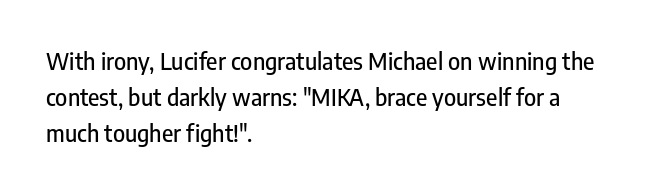
The passage shown has conventional tracking throughout. The axis of the letterforms is exactly vertical. In CSS terms this would be text-align: left. The area under the type is left untouched.
